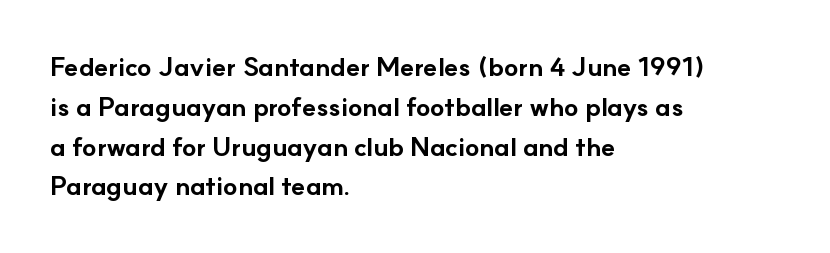
{"italic": "no", "bold": "yes", "underline": "no", "align": "left", "line_spacing": "normal", "line_spacing_ratio": 1.53, "letter_spacing": "normal", "letter_spacing_em": 0.0, "glyph_px": 26}
